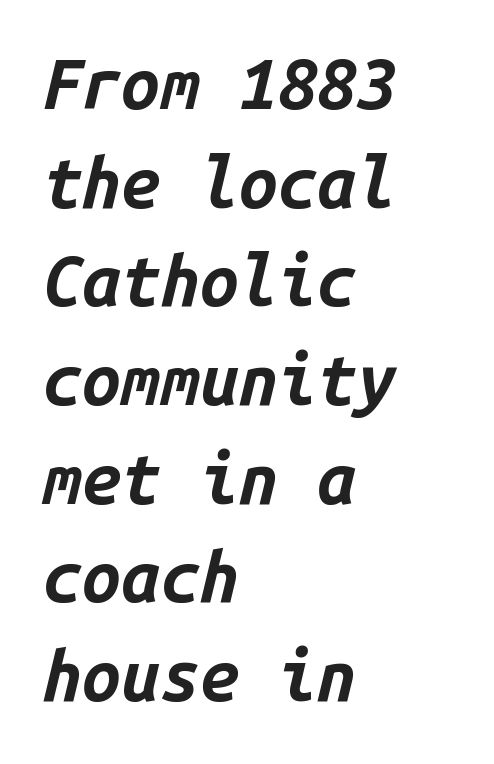
The image shows 70 px bold type, italic (leaning right), monospaced; set left-aligned, normal line spacing (1.41x), normal letter spacing, not underlined; low stroke contrast and a medium x-height.
